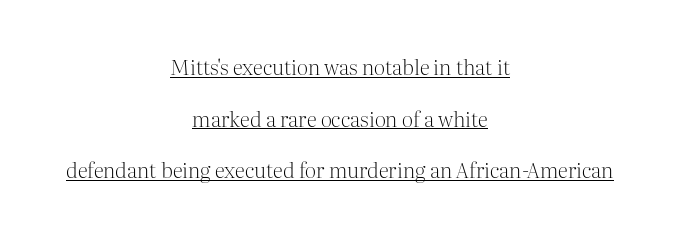
Q: Is the text bold? A: No.
Q: Is the text italic (slanted)? A: No, it is upright.
Q: Is the text underlined? A: Yes.
Q: How is the paragraph aligned? A: Centered.
Q: Is the spacing between letters normal or unusually wide? A: Normal.
Q: Is the spacing between lines tight, normal or loose? A: Loose.
